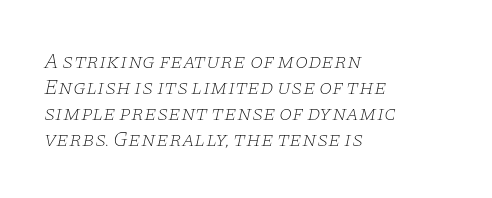
The image shows 21 px text type, italic (leaning right); set left-aligned, line spacing 1.24x, normal letter spacing, not underlined.
